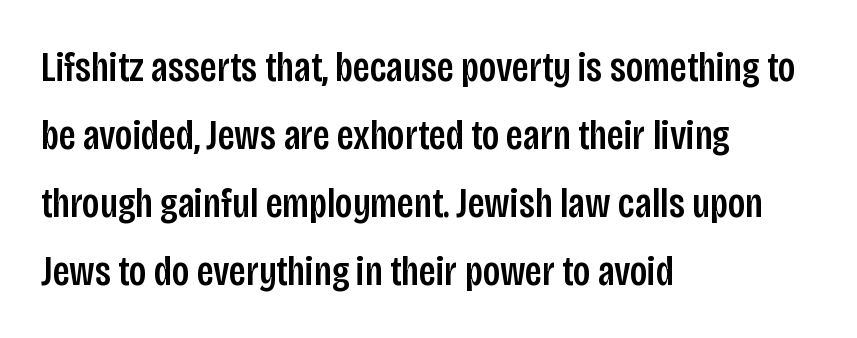
Q: Is the text italic (slanted)? A: No, it is upright.
Q: Is the typeface a serif or a sans-serif typeface? A: Sans-serif.
Q: Is the text underlined? A: No.
Q: How is the paragraph aligned? A: Left-aligned.
Q: Is the spacing between letters normal or unusually wide? A: Normal.
Q: Is the spacing between lines tight, normal or loose? A: Normal.
Q: Width (condensed, normal, or wide)? A: Condensed.
Q: Stroke contrast? A: Low.
Q: x-height? A: Large.
Q: Monospaced? A: No.
